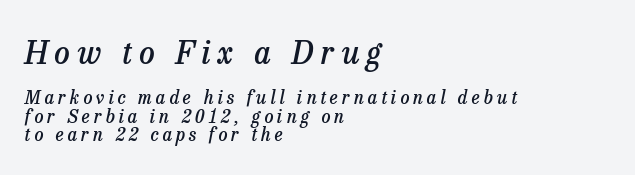
Q: Is the text bold? A: Semi-bold.
Q: Is the text italic (slanted)? A: Yes, it leans right by about 13 degrees.
Q: Is the typeface a serif or a sans-serif typeface? A: Serif.
Q: Is the text underlined? A: No.
Q: How is the paragraph aligned? A: Left-aligned.
Q: Is the spacing between letters normal or unusually wide? A: Unusually wide.
Q: Is the spacing between lines tight, normal or loose? A: Tight.
Q: Which block of text is set in a larger size, the first (top) or the second (bottom)? A: The first (top) one.
Q: Width (condensed, normal, or wide)? A: Normal.
Q: Stroke contrast? A: Low.
Q: x-height? A: Medium.
Q: Monospaced? A: No.
